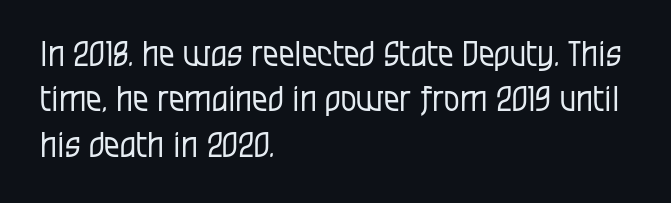
Think of a printed novel: that variable character pitch is what you see here. Leftover space on each line is placed entirely after the last word. It's the straight-up-and-down kind of type. The rows are spaced the way most documents space them. Underlining? Definitely not there.
